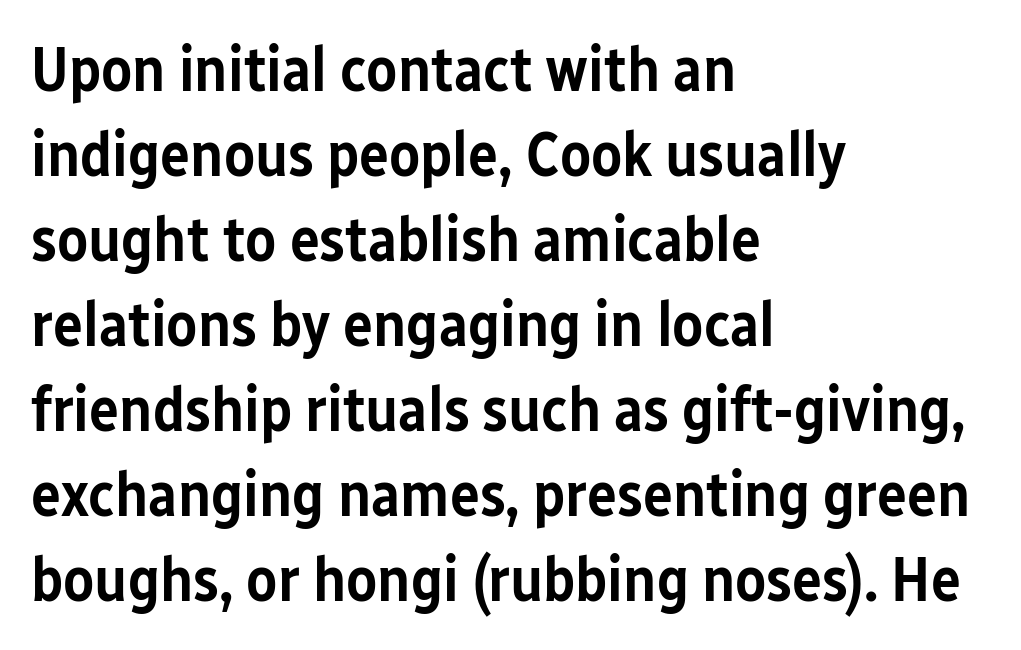
{"serif": "no", "italic": "no", "bold": "semi", "weight": "semibold", "width": "condensed", "stroke_contrast": "low", "x_height": "medium", "monospaced": "no", "underline": "no", "align": "left", "line_spacing": "normal", "line_spacing_ratio": 1.35, "letter_spacing": "normal", "letter_spacing_em": 0.0, "glyph_px": 63}
